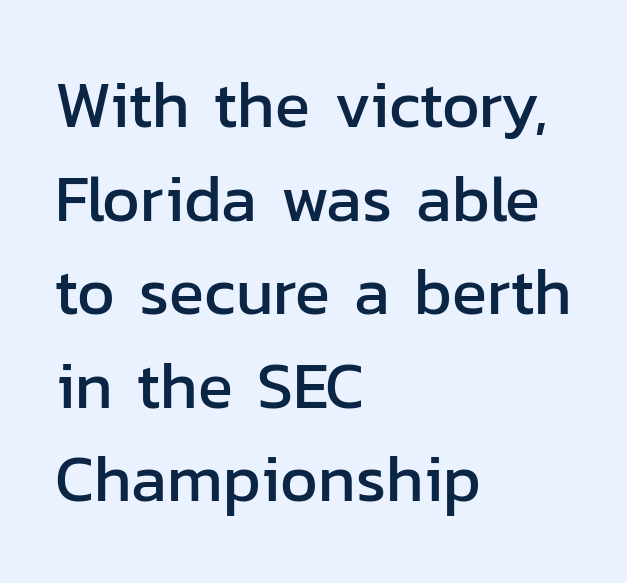
Q: Is the text italic (slanted)? A: No, it is upright.
Q: Is the typeface a serif or a sans-serif typeface? A: Sans-serif.
Q: Is the text underlined? A: No.
Q: How is the paragraph aligned? A: Left-aligned.
Q: Is the spacing between letters normal or unusually wide? A: Normal.
Q: Is the spacing between lines tight, normal or loose? A: Normal.
Q: Width (condensed, normal, or wide)? A: Normal.
Q: Stroke contrast? A: Low.
Q: x-height? A: Medium.
Q: Monospaced? A: No.
